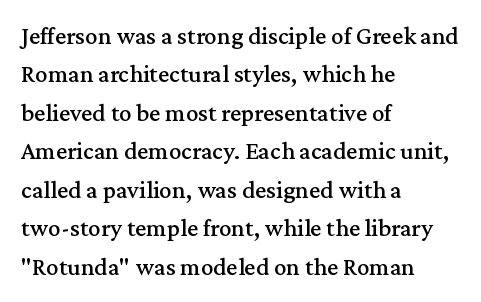
These lines stack with their left ends in a neat column. This is the regular roman posture of the typeface. Leading matches the norm, producing a regular column. No extra tracking has been applied to these lines. Type without underlining.
